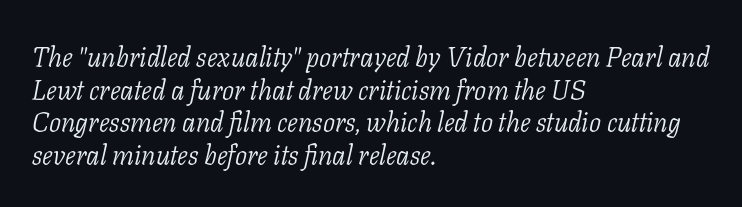
Every row of glyphs begins at an identical x-position on the left. Emphasis-style slanted type is in use. The glyphs are unaccompanied by any horizontal stroke below them. No extra ink here — the face is not bold. The passage shown has conventional tracking throughout.
